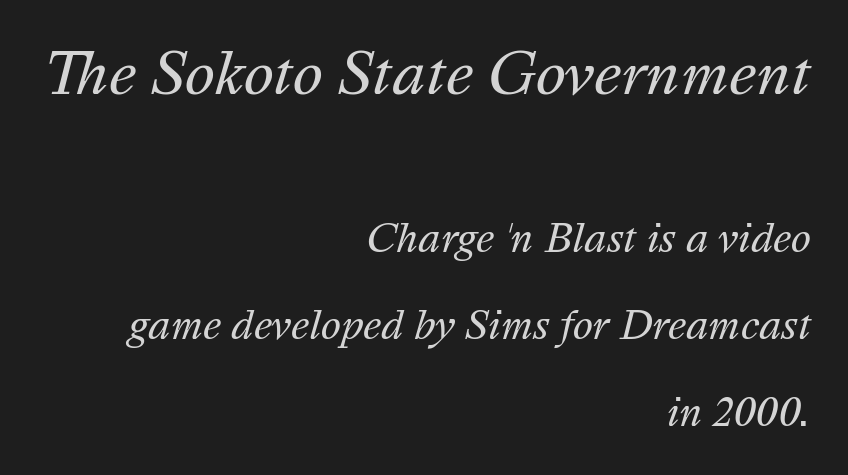
{"italic": "yes", "lean": "right", "slant_degrees": 16, "bold": "no", "weight": "regular", "width": "normal", "stroke_contrast": "medium", "x_height": "medium", "monospaced": "no", "underline": "no", "align": "right", "line_spacing": "loose", "line_spacing_ratio": 2.3, "letter_spacing": "normal", "letter_spacing_em": 0.0, "larger_block": "first", "size_ratio": 1.5, "glyph_px": 57}
